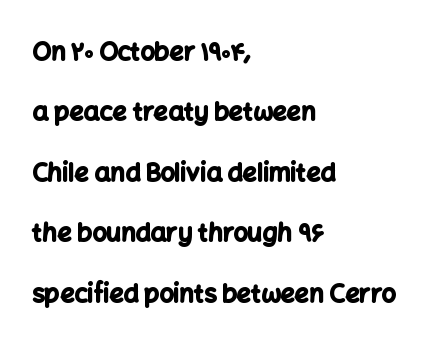
{"italic": "no", "bold": "yes", "underline": "no", "align": "left", "line_spacing": "loose", "line_spacing_ratio": 2.42, "letter_spacing": "normal", "letter_spacing_em": 0.0, "glyph_px": 25}
